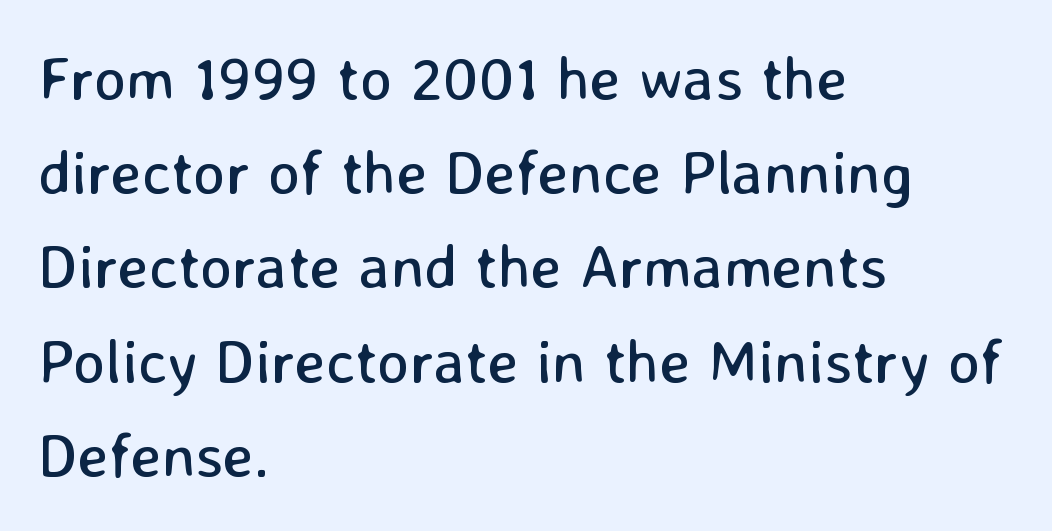
The vertical gap from one line to the next is medium. Only glyphs here, with clear space below each row. This rendering employs a face without finishing strokes, i.e., a sans-serif. Teacher's note: observe the even left margin — that is flush-left alignment. Every stem runs plumb, perpendicular to the baseline.
